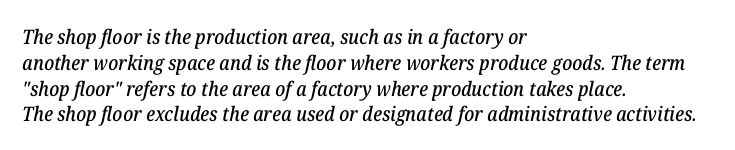
Q: Is the text italic (slanted)? A: Yes, it leans right by about 12 degrees.
Q: Is the text underlined? A: No.
Q: How is the paragraph aligned? A: Left-aligned.
Q: Is the spacing between letters normal or unusually wide? A: Normal.
Q: Is the spacing between lines tight, normal or loose? A: Normal.
